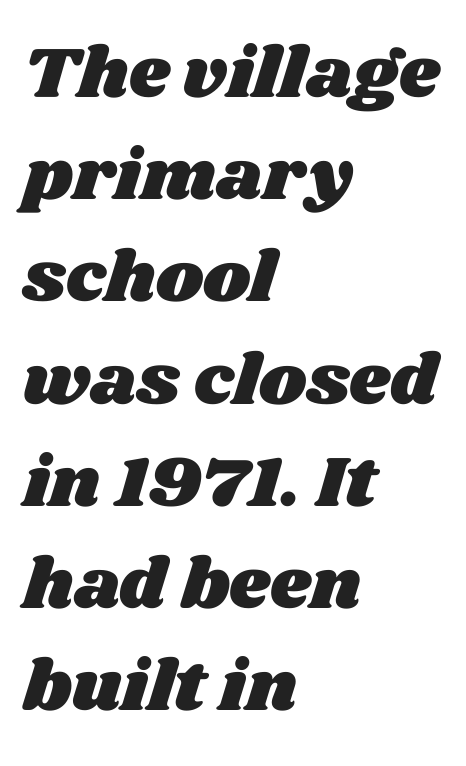
{"width": "wide", "stroke_contrast": "medium", "x_height": "large", "monospaced": "no", "underline": "no", "align": "left", "line_spacing": "normal", "line_spacing_ratio": 1.42, "letter_spacing": "normal", "letter_spacing_em": 0.0, "glyph_px": 72}
